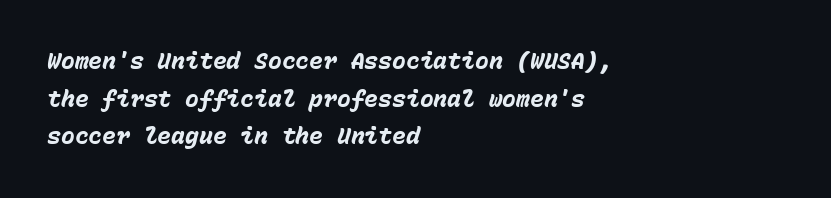
I'd describe the lettering as bold — thick and assertive. The text carries the slant typical of an italic or oblique font. The gap between lines stays unmarked. Reading down the column, the eye jumps a familiar distance to each next line.
